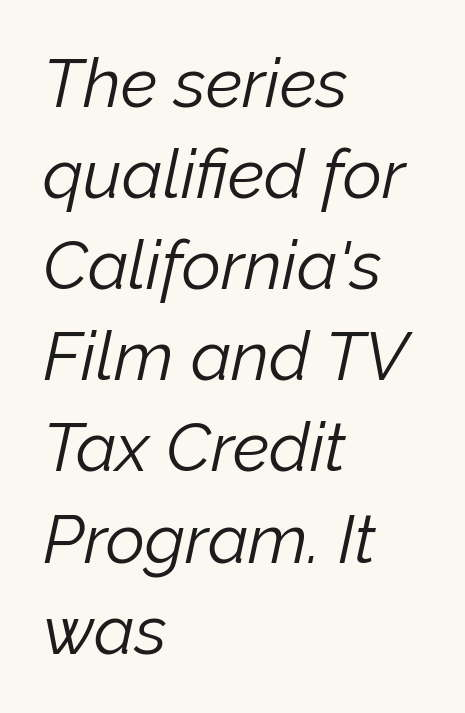
The image shows 68 px light type, italic (leaning right); set left-aligned, normal line spacing (1.34x), normal letter spacing, not underlined; low stroke contrast and a medium x-height.
